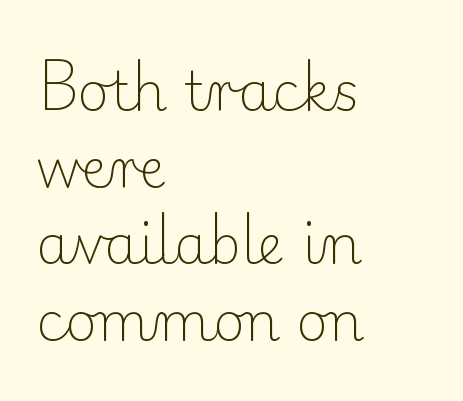
The image shows 54 px light serif type, upright; set left-aligned, normal line spacing (1.42x), normal letter spacing, not underlined; low stroke contrast and a small x-height.
